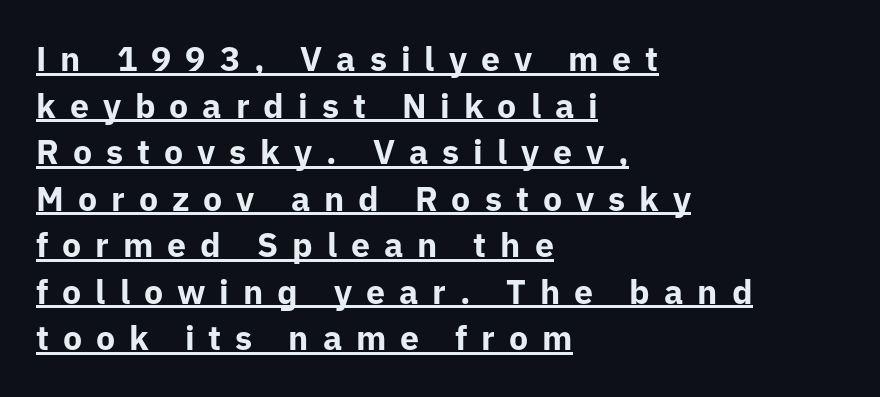
The image shows 34 px bold sans-serif type, upright; set left-aligned, normal line spacing (1.37x), unusually wide letter spacing (+0.41 em), underlined; low stroke contrast and a medium x-height.
